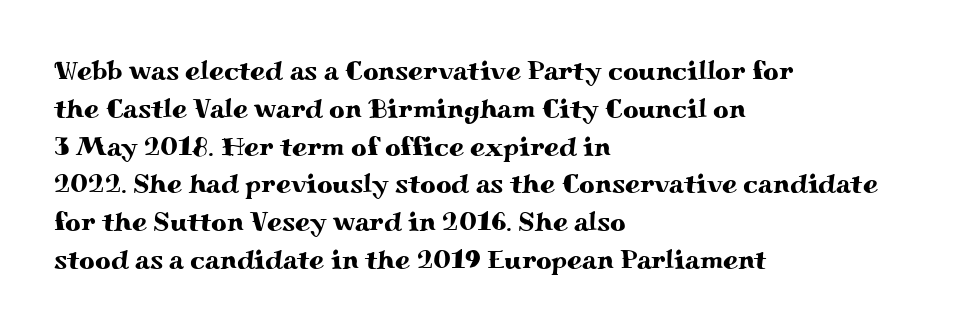
{"italic": "no", "underline": "no", "align": "left", "line_spacing": "normal", "line_spacing_ratio": 1.4, "letter_spacing": "normal", "letter_spacing_em": 0.0, "glyph_px": 27}
